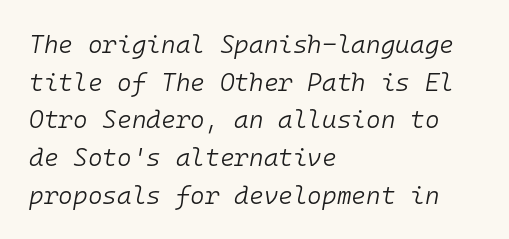
{"italic": "yes", "lean": "right", "slant_degrees": 10, "bold": "no", "underline": "no", "align": "left", "line_spacing": "normal", "line_spacing_ratio": 1.51, "letter_spacing": "normal", "letter_spacing_em": 0.0, "glyph_px": 25}
